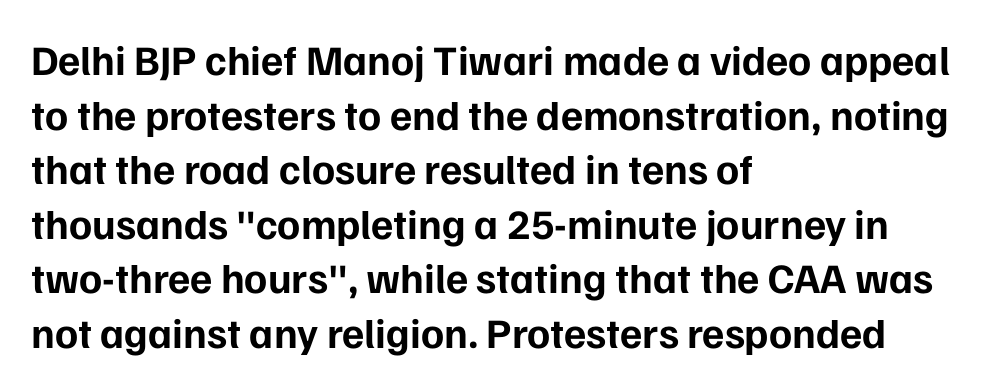
Q: Is the text bold? A: Yes.
Q: Is the text italic (slanted)? A: No, it is upright.
Q: Is the typeface a serif or a sans-serif typeface? A: Sans-serif.
Q: Is the text underlined? A: No.
Q: How is the paragraph aligned? A: Left-aligned.
Q: Is the spacing between letters normal or unusually wide? A: Normal.
Q: Is the spacing between lines tight, normal or loose? A: Normal.
Q: Width (condensed, normal, or wide)? A: Normal.
Q: Stroke contrast? A: Low.
Q: x-height? A: Medium.
Q: Monospaced? A: No.
